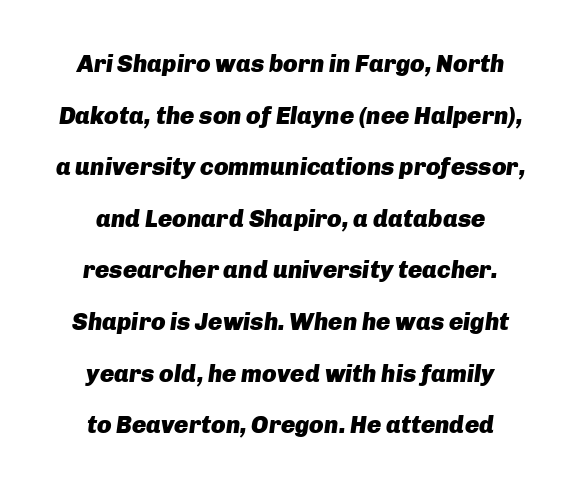
{"italic": "yes", "lean": "right", "slant_degrees": 8, "bold": "yes", "underline": "no", "align": "center", "line_spacing": "loose", "line_spacing_ratio": 2.15, "letter_spacing": "normal", "letter_spacing_em": 0.0, "glyph_px": 24}
